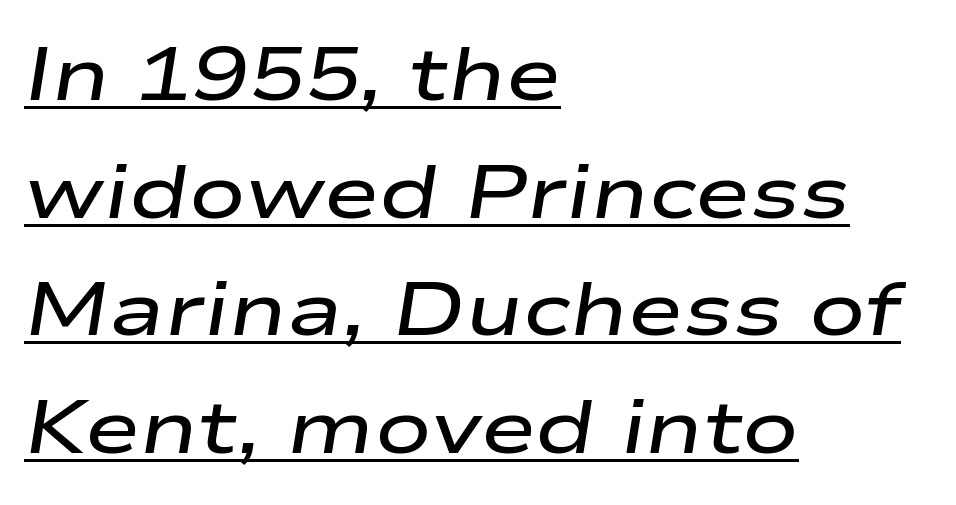
{"italic": "yes", "lean": "right", "slant_degrees": 9, "bold": "semi", "weight": "semibold", "width": "wide", "stroke_contrast": "low", "x_height": "medium", "monospaced": "no", "underline": "yes", "align": "left", "line_spacing": "normal", "line_spacing_ratio": 1.57, "letter_spacing": "normal", "letter_spacing_em": 0.0, "glyph_px": 75}
